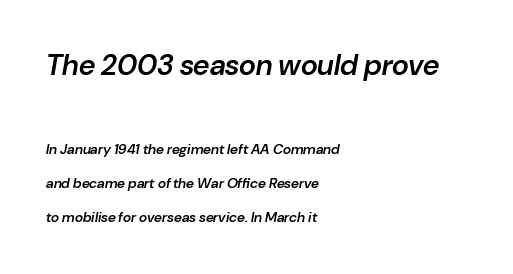
The image shows 29 px semibold type, italic (leaning right); set left-aligned, loose line spacing (2.44x), normal letter spacing, not underlined; the first (top) block is 2.07x larger; low stroke contrast and a medium x-height.
